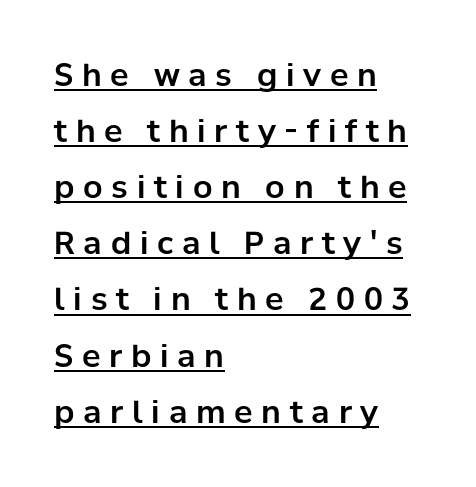
The image shows 31 px sans-serif type, upright; set left-aligned, line spacing 1.81x, unusually wide letter spacing (+0.28 em), underlined; low stroke contrast and a medium x-height.
